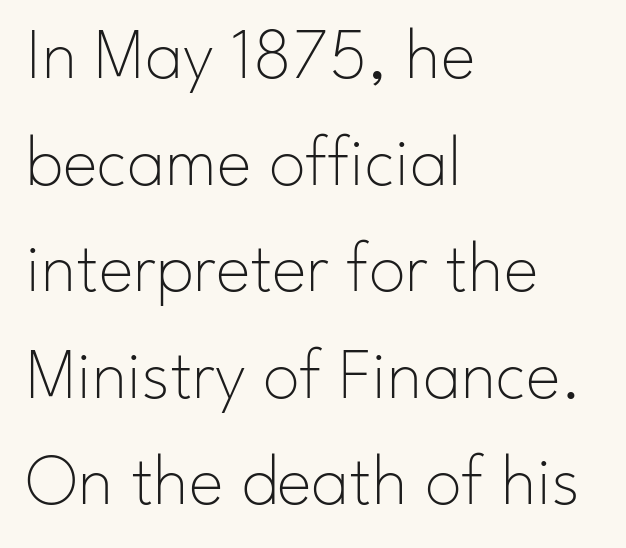
The image shows 74 px thin sans-serif type, upright; set left-aligned, normal line spacing (1.44x), normal letter spacing, not underlined; low stroke contrast and a small x-height.
